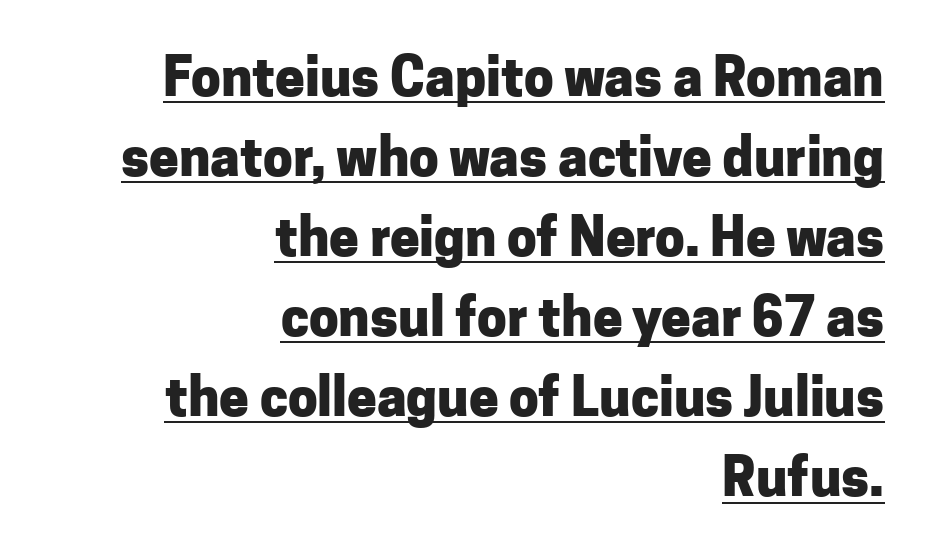
{"serif": "no", "italic": "no", "bold": "yes", "weight": "heavy", "width": "normal", "stroke_contrast": "low", "x_height": "medium", "monospaced": "no", "underline": "yes", "align": "right", "line_spacing": "normal", "line_spacing_ratio": 1.51, "letter_spacing": "normal", "letter_spacing_em": 0.0, "glyph_px": 53}
